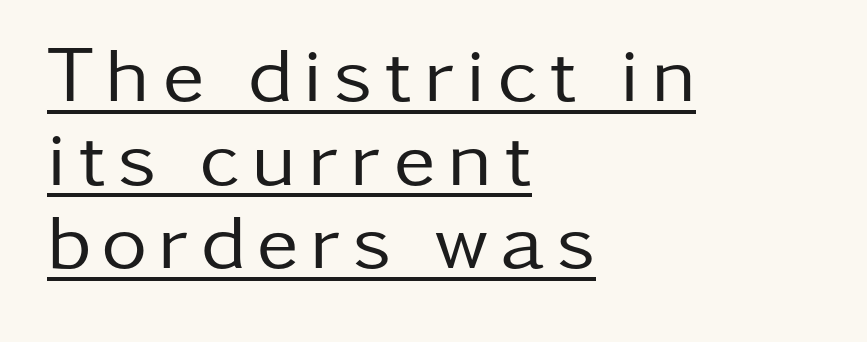
{"serif": "no", "italic": "no", "bold": "no", "weight": "regular", "width": "normal", "stroke_contrast": "low", "x_height": "medium", "monospaced": "no", "underline": "yes", "align": "left", "line_spacing": "tight", "line_spacing_ratio": 1.06, "glyph_px": 79}
